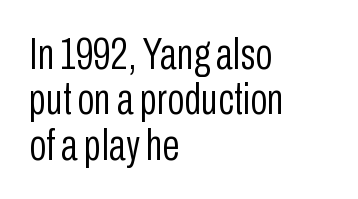
Letters rest on an invisible, unmarked baseline. Ascenders rise straight up at ninety degrees. Nothing sits at the stroke ends, so this counts as sans-serif. The passage is arranged the way most books set body copy — flush left.
